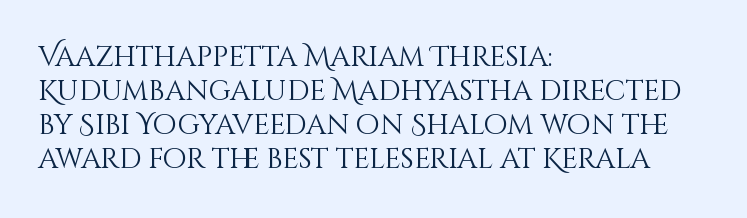
Q: Is the text bold? A: No.
Q: Is the text italic (slanted)? A: No, it is upright.
Q: Is the text underlined? A: No.
Q: How is the paragraph aligned? A: Left-aligned.
Q: Is the spacing between letters normal or unusually wide? A: Normal.
Q: Width (condensed, normal, or wide)? A: Normal.
Q: Stroke contrast? A: Medium.
Q: x-height? A: Large.
Q: Monospaced? A: No.
